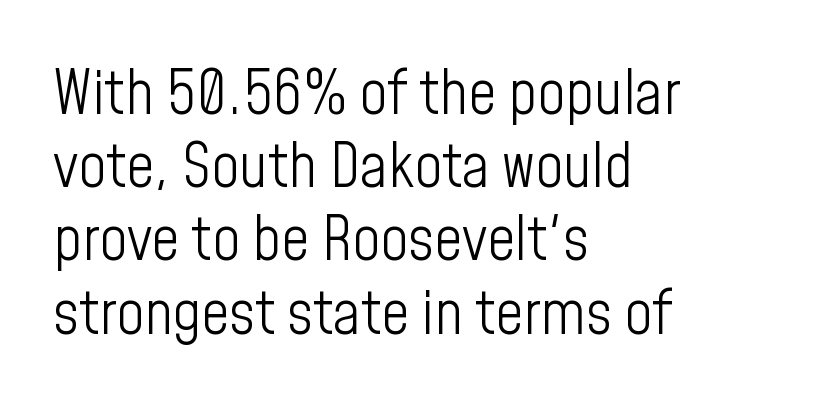
Q: Is the text bold? A: No.
Q: Is the text italic (slanted)? A: No, it is upright.
Q: Is the typeface a serif or a sans-serif typeface? A: Sans-serif.
Q: Is the text underlined? A: No.
Q: How is the paragraph aligned? A: Left-aligned.
Q: Is the spacing between letters normal or unusually wide? A: Normal.
Q: Width (condensed, normal, or wide)? A: Condensed.
Q: Stroke contrast? A: Low.
Q: x-height? A: Medium.
Q: Monospaced? A: No.
